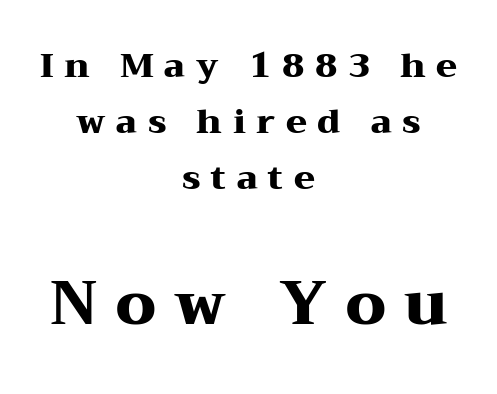
The image shows 60 px heavy, wide serif type, upright; set centered, normal line spacing (1.65x), unusually wide letter spacing (+0.31 em), not underlined; the second (bottom) block is 1.76x larger; medium stroke contrast and a medium x-height.
